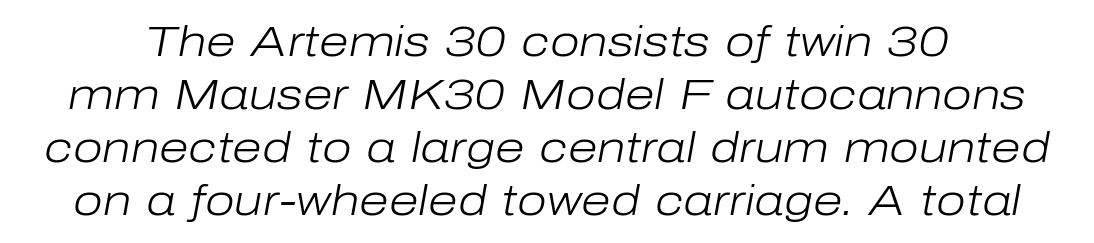
The image shows 43 px light type, italic (leaning right); set line spacing 1.23x, normal letter spacing, not underlined; low stroke contrast and a medium x-height.
